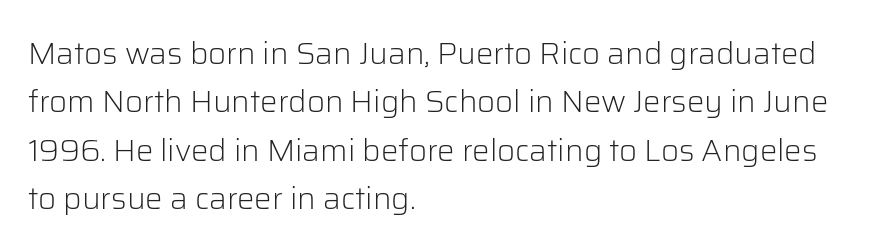
{"serif": "no", "italic": "no", "bold": "no", "weight": "light", "width": "normal", "stroke_contrast": "low", "x_height": "medium", "monospaced": "no", "underline": "no", "align": "left", "line_spacing": "normal", "line_spacing_ratio": 1.56, "letter_spacing": "normal", "letter_spacing_em": 0.0, "glyph_px": 31}
